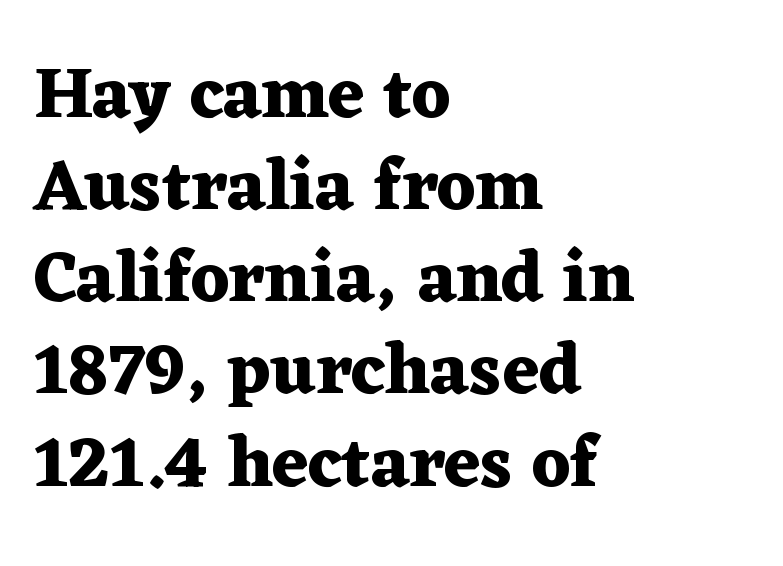
The image shows 72 px heavy, wide serif type, upright; set left-aligned, normal line spacing (1.28x), normal letter spacing, not underlined; medium stroke contrast and a medium x-height.
